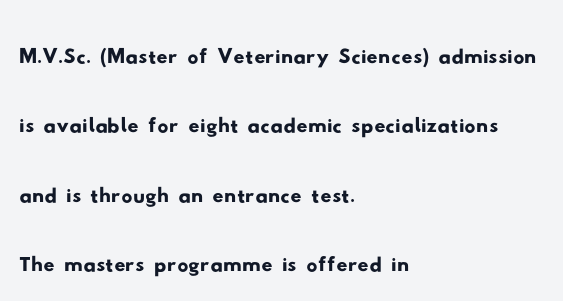
The image shows 55 px wide sans-serif type; set left-aligned, normal line spacing (1.26x), normal letter spacing, not underlined; low stroke contrast and a small x-height.
